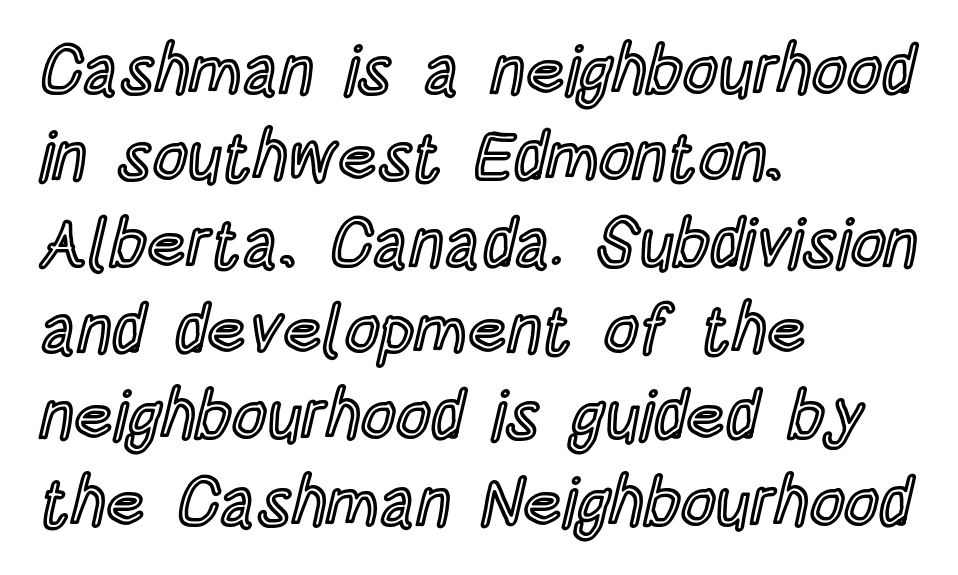
{"width": "condensed", "x_height": "large", "monospaced": "no", "underline": "no", "align": "left", "line_spacing": "normal", "line_spacing_ratio": 1.27, "letter_spacing": "normal", "letter_spacing_em": 0.0, "glyph_px": 68}
